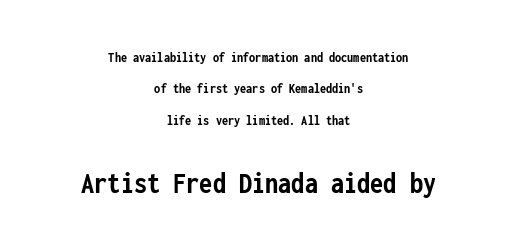
Bold? Absolutely — the strokes are thick and heavy. Each new line begins a long way beneath the previous one. Is the lower block the larger one? Yes — the lower block carries the bigger type. Typographically, this falls in the sans-serif category.
